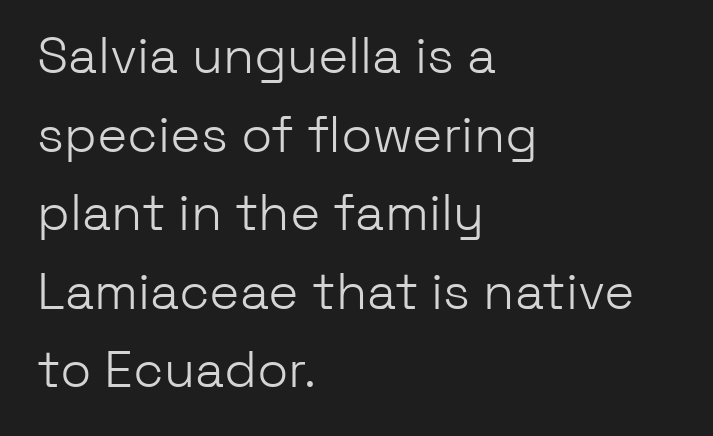
Q: Is the text bold? A: No.
Q: Is the text italic (slanted)? A: No, it is upright.
Q: Is the typeface a serif or a sans-serif typeface? A: Sans-serif.
Q: Is the text underlined? A: No.
Q: How is the paragraph aligned? A: Left-aligned.
Q: Is the spacing between letters normal or unusually wide? A: Normal.
Q: Is the spacing between lines tight, normal or loose? A: Normal.
Q: Width (condensed, normal, or wide)? A: Normal.
Q: Stroke contrast? A: Low.
Q: x-height? A: Medium.
Q: Monospaced? A: No.
